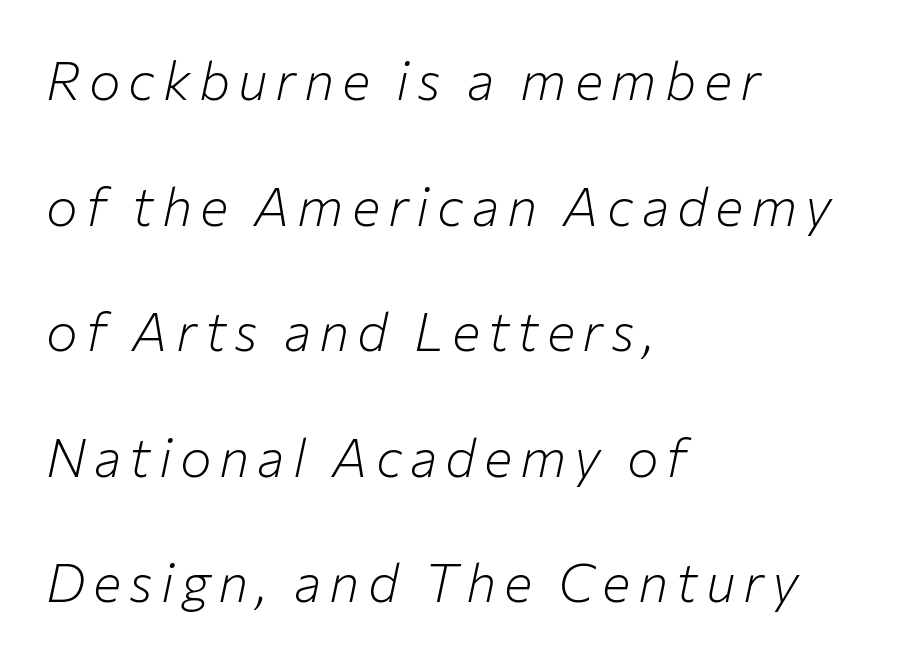
Q: Is the text bold? A: No.
Q: Is the text italic (slanted)? A: Yes, it leans right by about 12 degrees.
Q: Is the text underlined? A: No.
Q: How is the paragraph aligned? A: Left-aligned.
Q: Is the spacing between lines tight, normal or loose? A: Loose.
Q: Width (condensed, normal, or wide)? A: Normal.
Q: Stroke contrast? A: Low.
Q: x-height? A: Medium.
Q: Monospaced? A: No.
